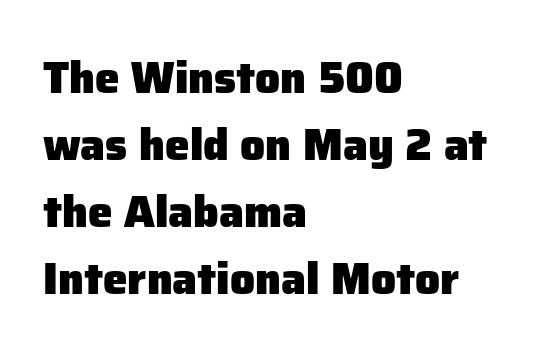
Q: Is the text bold? A: Yes.
Q: Is the text italic (slanted)? A: No, it is upright.
Q: Is the typeface a serif or a sans-serif typeface? A: Sans-serif.
Q: Is the text underlined? A: No.
Q: How is the paragraph aligned? A: Left-aligned.
Q: Is the spacing between letters normal or unusually wide? A: Normal.
Q: Is the spacing between lines tight, normal or loose? A: Normal.
Q: Width (condensed, normal, or wide)? A: Normal.
Q: Stroke contrast? A: Low.
Q: x-height? A: Medium.
Q: Monospaced? A: No.
